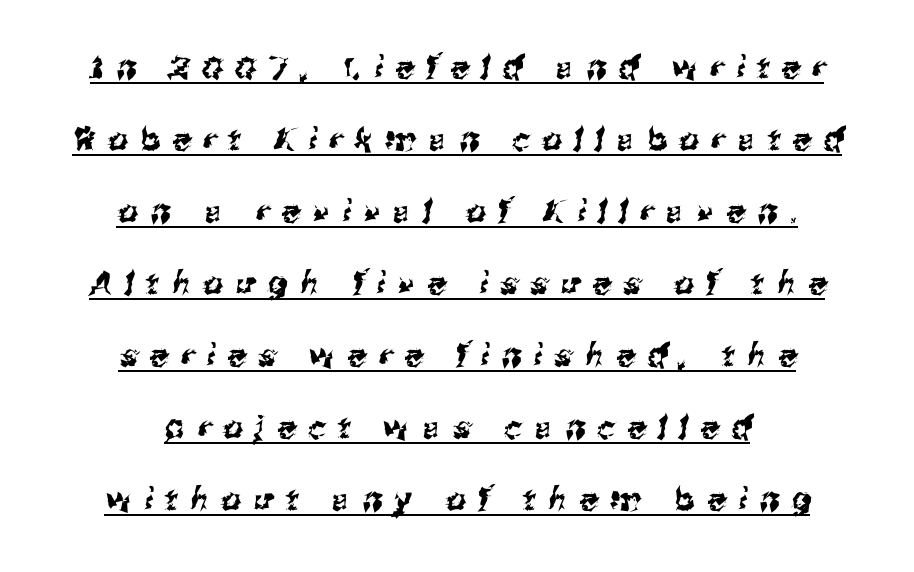
Tracking here is generous; glyphs stand well apart from one another. The text block is weighted toward neither margin, spreading evenly from the middle. Regarding serifs, this sample does without them. Proportional: the letters do not fall into vertical columns. Each new line begins a long way beneath the previous one.
